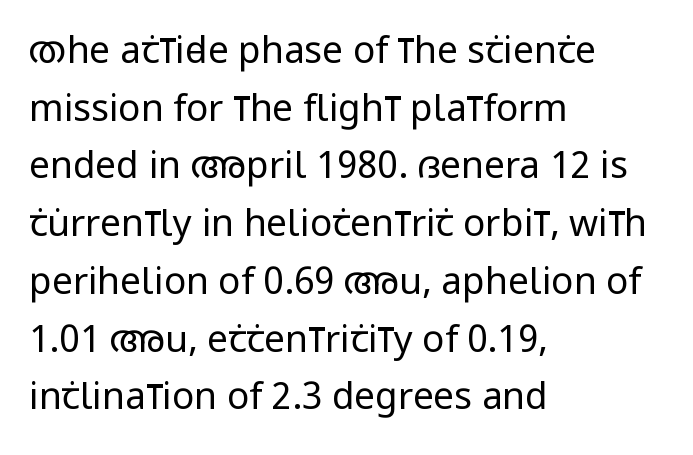
Q: Is the text bold? A: No.
Q: Is the text italic (slanted)? A: No, it is upright.
Q: Is the typeface a serif or a sans-serif typeface? A: Sans-serif.
Q: Is the text underlined? A: No.
Q: How is the paragraph aligned? A: Left-aligned.
Q: Is the spacing between letters normal or unusually wide? A: Normal.
Q: Is the spacing between lines tight, normal or loose? A: Normal.
Q: Width (condensed, normal, or wide)? A: Condensed.
Q: Stroke contrast? A: Low.
Q: x-height? A: Large.
Q: Monospaced? A: No.
